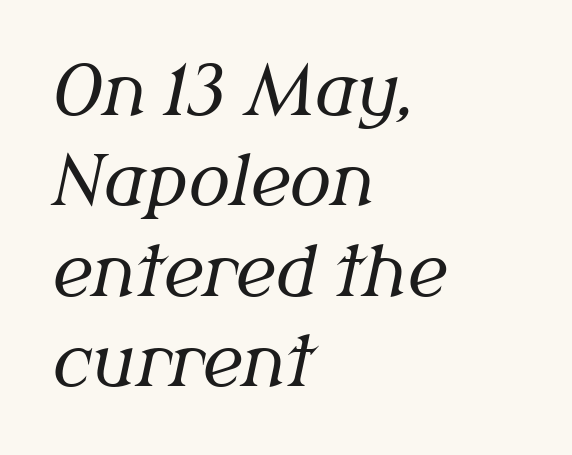
{"serif": "yes", "italic": "yes", "lean": "right", "slant_degrees": 12, "bold": "no", "weight": "regular", "width": "normal", "stroke_contrast": "medium", "x_height": "medium", "monospaced": "no", "underline": "no", "align": "left", "line_spacing": "normal", "line_spacing_ratio": 1.31, "letter_spacing": "normal", "letter_spacing_em": 0.0, "glyph_px": 69}
